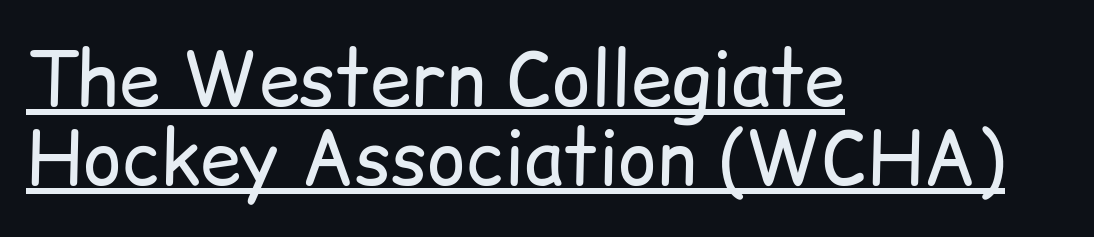
Q: Is the text bold? A: No.
Q: Is the text italic (slanted)? A: No, it is upright.
Q: Is the typeface a serif or a sans-serif typeface? A: Sans-serif.
Q: Is the text underlined? A: Yes.
Q: How is the paragraph aligned? A: Left-aligned.
Q: Is the spacing between letters normal or unusually wide? A: Normal.
Q: Is the spacing between lines tight, normal or loose? A: Tight.
Q: Width (condensed, normal, or wide)? A: Normal.
Q: Stroke contrast? A: Low.
Q: x-height? A: Medium.
Q: Monospaced? A: No.
